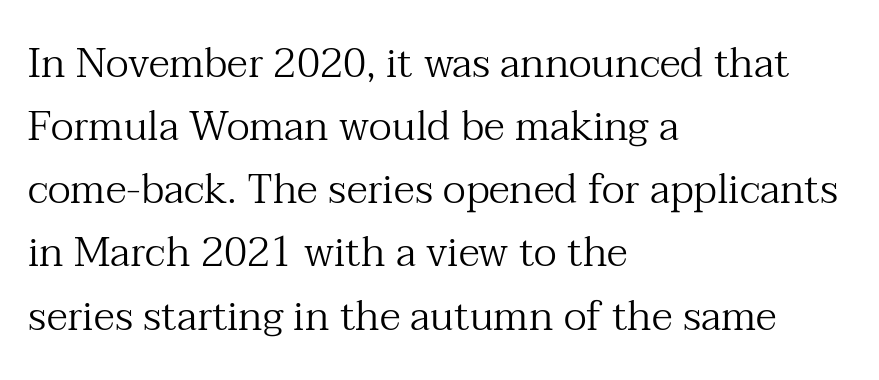
Q: Is the text bold? A: No.
Q: Is the text italic (slanted)? A: No, it is upright.
Q: Is the typeface a serif or a sans-serif typeface? A: Serif.
Q: Is the text underlined? A: No.
Q: How is the paragraph aligned? A: Left-aligned.
Q: Is the spacing between letters normal or unusually wide? A: Normal.
Q: Is the spacing between lines tight, normal or loose? A: Normal.
Q: Width (condensed, normal, or wide)? A: Normal.
Q: Stroke contrast? A: Medium.
Q: x-height? A: Medium.
Q: Monospaced? A: No.
